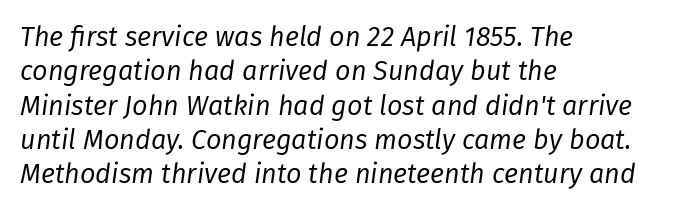
These glyphs show unthickened strokes, regular width or finer. Whoever set this chose a conventional vertical rhythm. The specimen reads as italic at a glance. The compositor pushed each line to the left boundary. This rendering leaves character spacing at its baseline value. Lines of text with bare space underneath.
